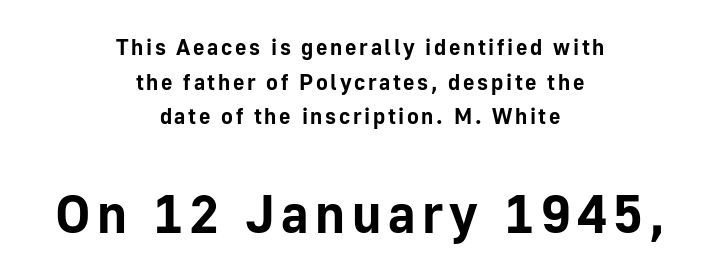
Q: Is the text bold? A: Yes.
Q: Is the text italic (slanted)? A: No, it is upright.
Q: Is the typeface a serif or a sans-serif typeface? A: Sans-serif.
Q: Is the text underlined? A: No.
Q: How is the paragraph aligned? A: Centered.
Q: Is the spacing between lines tight, normal or loose? A: Normal.
Q: Which block of text is set in a larger size, the first (top) or the second (bottom)? A: The second (bottom) one.
Q: Width (condensed, normal, or wide)? A: Normal.
Q: Stroke contrast? A: Low.
Q: x-height? A: Medium.
Q: Monospaced? A: No.
